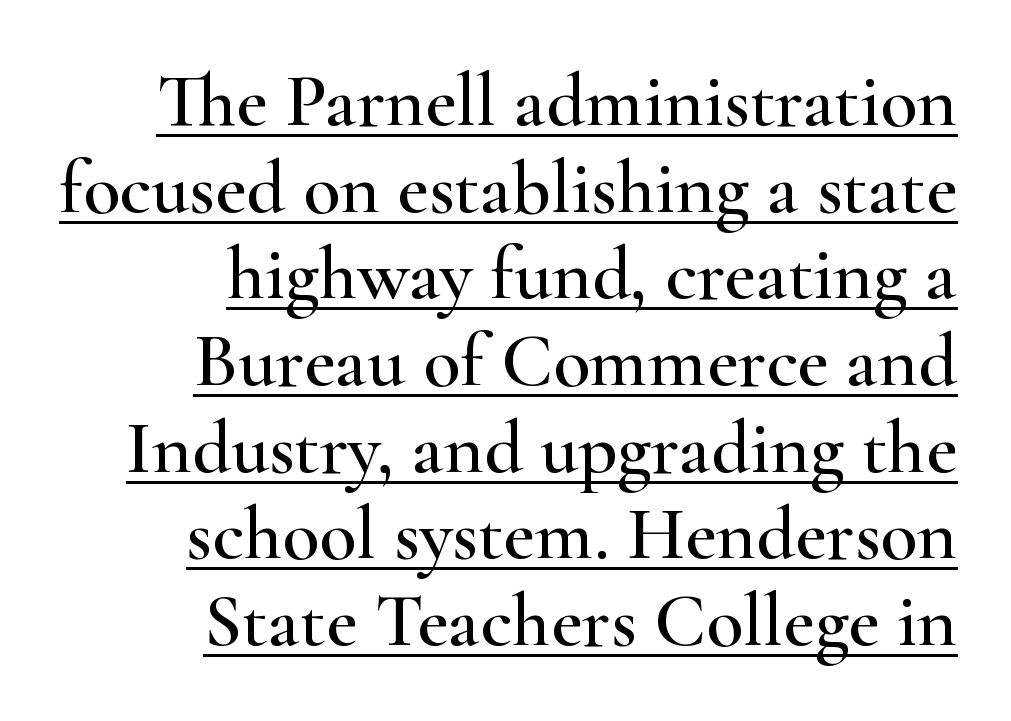
Q: Is the text italic (slanted)? A: No, it is upright.
Q: Is the typeface a serif or a sans-serif typeface? A: Serif.
Q: Is the text underlined? A: Yes.
Q: How is the paragraph aligned? A: Right-aligned.
Q: Is the spacing between letters normal or unusually wide? A: Normal.
Q: Is the spacing between lines tight, normal or loose? A: Tight.
Q: Width (condensed, normal, or wide)? A: Wide.
Q: Stroke contrast? A: High.
Q: x-height? A: Small.
Q: Monospaced? A: No.
